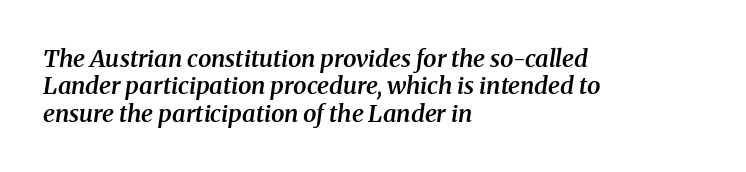
You could call the tracking neutral — neither tight nor loose. Slanted lettering throughout. Is the type bold? Partly — it's a semibold, heavier than regular but not fully bold. Nobody drew a line under any word here. The lines in this sample share a left origin and differ only in where they stop.
